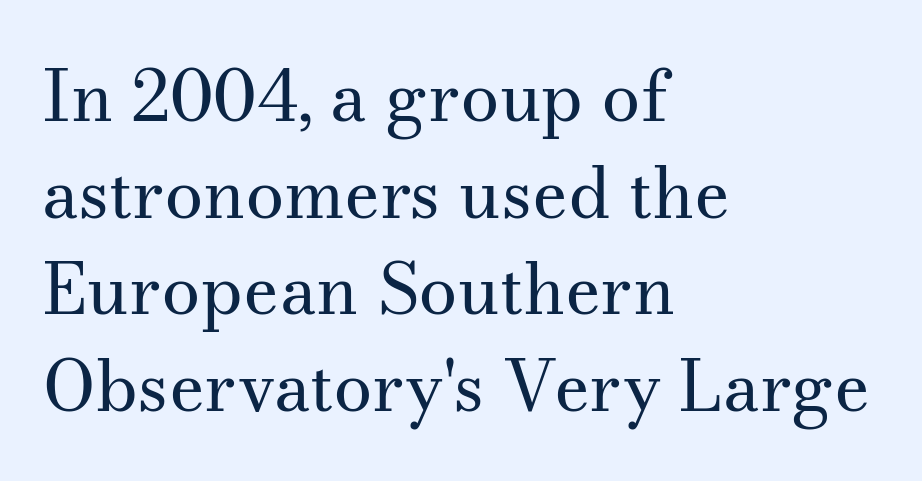
Heft: none added — not bold. You could call the tracking neutral — neither tight nor loose. Layout note: lines flush left. Honestly, the row spacing looks completely unremarkable. The specimen reads as upright at a glance.
